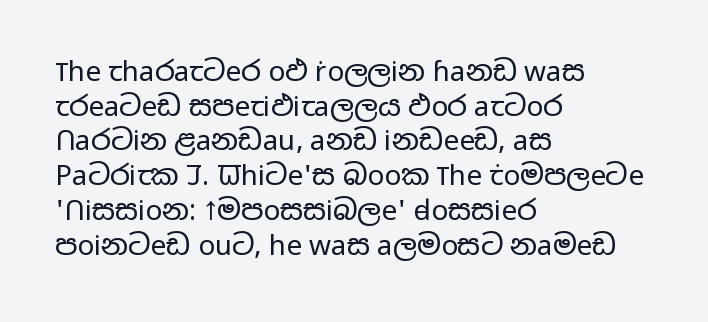
Q: Is the text bold? A: No.
Q: Is the text italic (slanted)? A: No, it is upright.
Q: Is the typeface a serif or a sans-serif typeface? A: Sans-serif.
Q: Is the text underlined? A: No.
Q: How is the paragraph aligned? A: Left-aligned.
Q: Is the spacing between letters normal or unusually wide? A: Normal.
Q: Width (condensed, normal, or wide)? A: Wide.
Q: Stroke contrast? A: Low.
Q: x-height? A: Medium.
Q: Monospaced? A: No.
